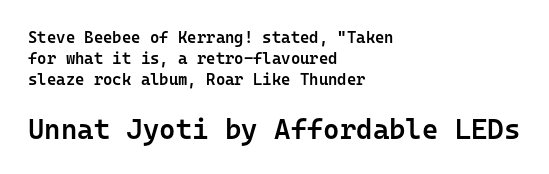
Serifs: no, the terminals of the letterforms are clean. The rendering uses typewriter-style spacing with identical character cells. This rendering features lettering with no underline. Type size steps up from the first block to the second. The glyphs have the mass of a demibold cut, below bold.
